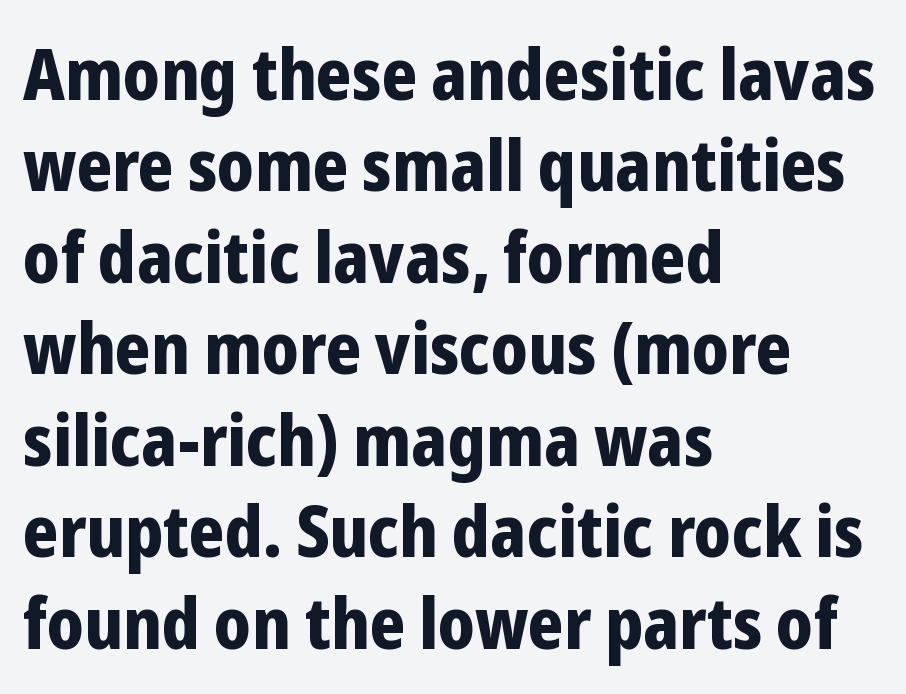
On the weight axis this lands at bold, roughly 700. Regarding leading, the lines here are spaced in the standard way. All the whitespace from short lines collects on the right. The letters stand straight up with perfectly vertical stems. The typeface chosen for these lines omits serifs.
